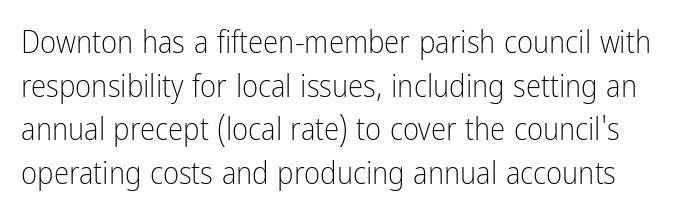
This sample has the flowing, uneven cadence of proportional lettering. Spacing between characters is what you'd get straight out of the box. In terms of letterform style, serifs are entirely absent. Decoration check: the copy has no underline. No heavy texture on the line: the type isn't bold.
